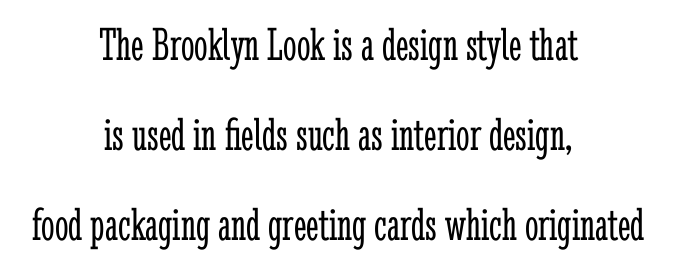
Ascenders rise straight up at ninety degrees. Regarding serifs, this sample has them. Caption: face not bold, strokes unweighted. Both edges are ragged and mirror each other, which tells us the setting is centered. A bare baseline throughout the passage.
